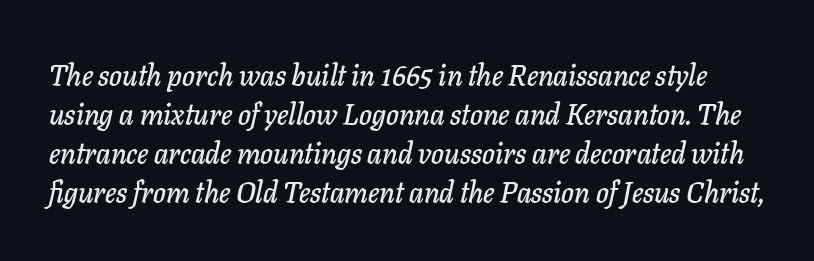
Q: Is the text italic (slanted)? A: Yes, it leans right by about 11 degrees.
Q: Is the text underlined? A: No.
Q: Is the spacing between letters normal or unusually wide? A: Normal.
Q: Is the spacing between lines tight, normal or loose? A: Normal.
Q: Width (condensed, normal, or wide)? A: Normal.
Q: Stroke contrast? A: Low.
Q: x-height? A: Medium.
Q: Monospaced? A: No.
